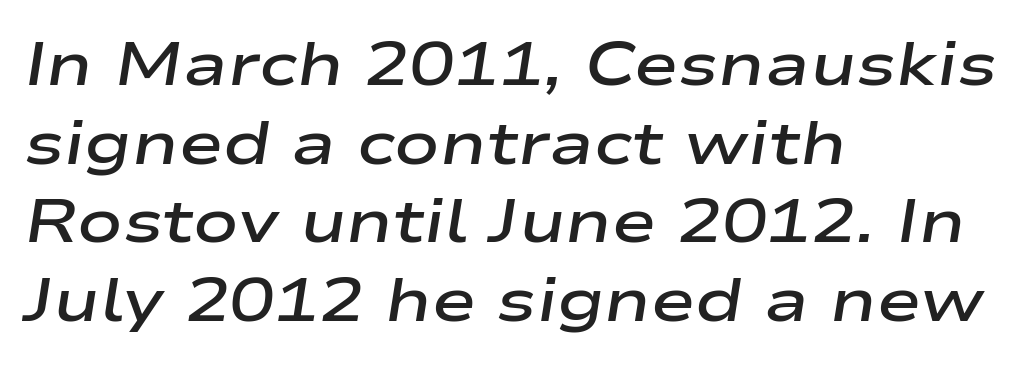
The image shows 60 px semibold, wide type, italic (leaning right); set left-aligned, normal line spacing (1.31x), normal letter spacing, not underlined; low stroke contrast and a medium x-height.
